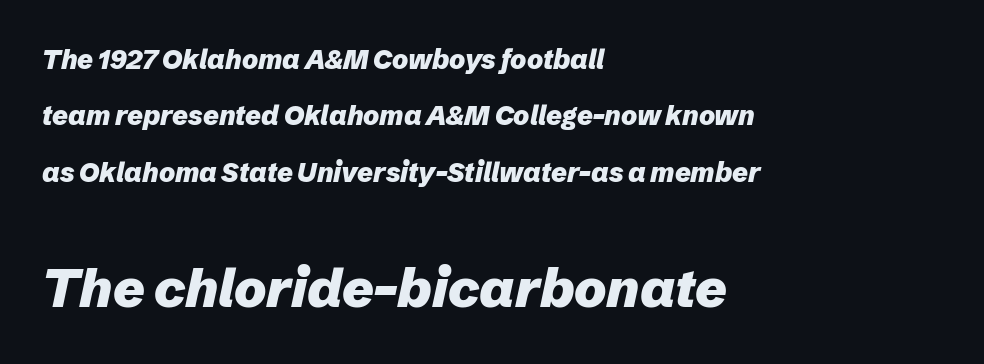
The image shows 54 px heavy type, italic (leaning right); set left-aligned, loose line spacing (2.09x), normal letter spacing, not underlined; the second (bottom) block is 2.0x larger; low stroke contrast and a medium x-height.
